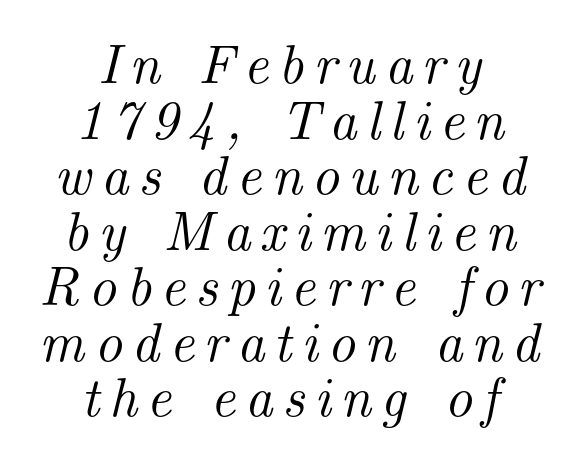
Q: Is the text italic (slanted)? A: Yes, it leans right by about 14 degrees.
Q: Is the typeface a serif or a sans-serif typeface? A: Serif.
Q: Is the text underlined? A: No.
Q: How is the paragraph aligned? A: Centered.
Q: Is the spacing between lines tight, normal or loose? A: Tight.
Q: Width (condensed, normal, or wide)? A: Normal.
Q: Stroke contrast? A: Medium.
Q: x-height? A: Small.
Q: Monospaced? A: No.
